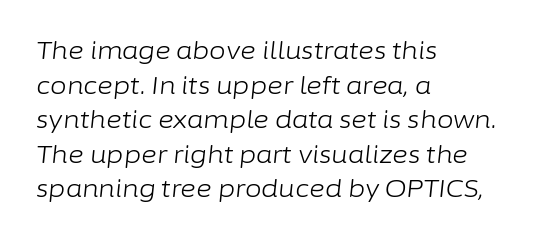
{"italic": "yes", "lean": "right", "slant_degrees": 6, "bold": "no", "underline": "no", "align": "left", "line_spacing": "normal", "line_spacing_ratio": 1.44, "letter_spacing": "normal", "letter_spacing_em": 0.0, "glyph_px": 24}
